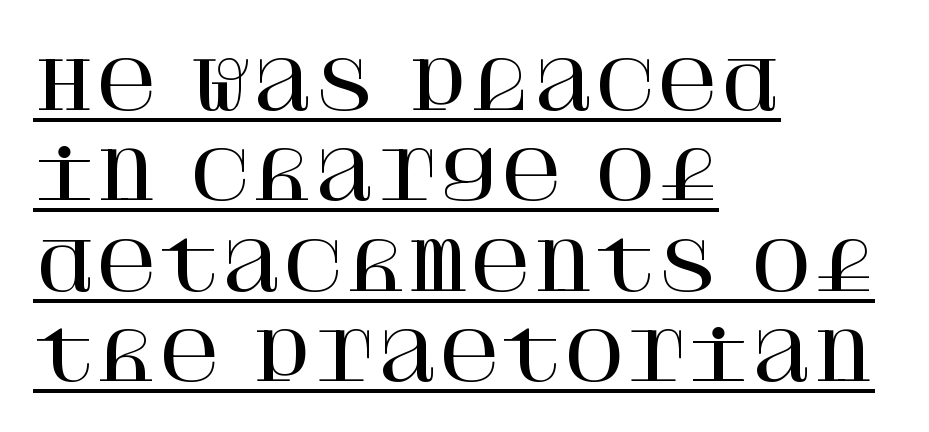
Q: Is the text italic (slanted)? A: No, it is upright.
Q: Is the typeface a serif or a sans-serif typeface? A: Serif.
Q: Is the text underlined? A: Yes.
Q: How is the paragraph aligned? A: Left-aligned.
Q: Is the spacing between letters normal or unusually wide? A: Normal.
Q: Is the spacing between lines tight, normal or loose? A: Normal.
Q: Width (condensed, normal, or wide)? A: Normal.
Q: Stroke contrast? A: High.
Q: x-height? A: Large.
